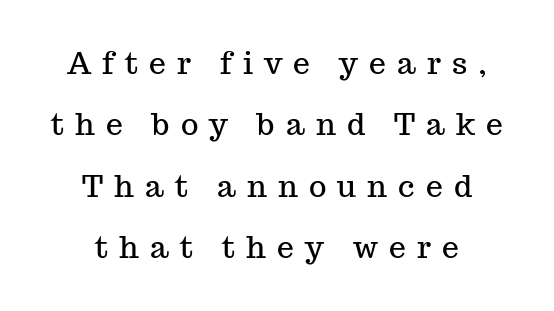
{"serif": "yes", "italic": "no", "width": "normal", "stroke_contrast": "medium", "x_height": "medium", "monospaced": "no", "underline": "no", "align": "center", "line_spacing": "loose", "line_spacing_ratio": 2.05, "letter_spacing": "wide", "letter_spacing_em": 0.37, "glyph_px": 30}
